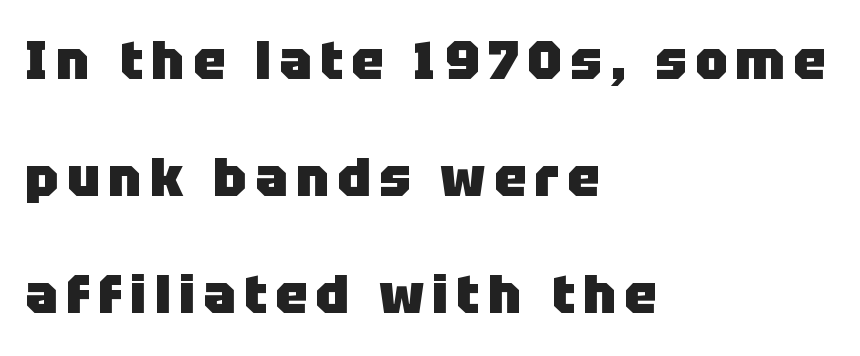
Typographic density is high because the face is bold. Stroke terminals: plain, sans-serif. A roman cut, with each character standing at attention. The ragged edge is on the right, which tells us the setting is flush left.
